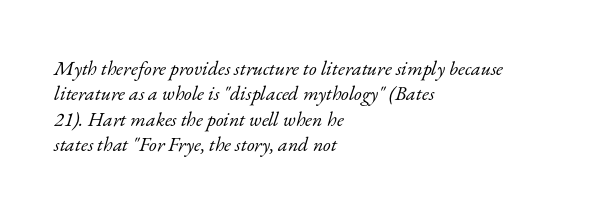
Observe the ordinary spacing: letters are neighbours, not strangers. A typesetter would call this leading conventional body-copy spacing. Horizontal alignment here is leftward, the default for most running prose. The lettering tilts uniformly, giving the passage an italic look.
